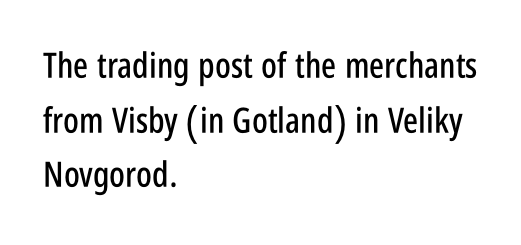
The image shows 35 px condensed sans-serif type, upright; set left-aligned, normal line spacing (1.56x), normal letter spacing, not underlined; low stroke contrast and a large x-height.
